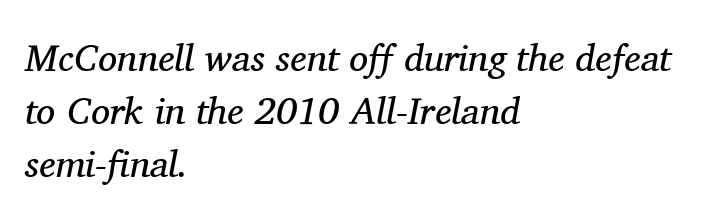
Q: Is the text bold? A: No.
Q: Is the text italic (slanted)? A: Yes, it leans right by about 11 degrees.
Q: Is the typeface a serif or a sans-serif typeface? A: Serif.
Q: Is the text underlined? A: No.
Q: How is the paragraph aligned? A: Left-aligned.
Q: Is the spacing between letters normal or unusually wide? A: Normal.
Q: Is the spacing between lines tight, normal or loose? A: Normal.
Q: Width (condensed, normal, or wide)? A: Normal.
Q: Stroke contrast? A: Medium.
Q: x-height? A: Medium.
Q: Monospaced? A: No.
